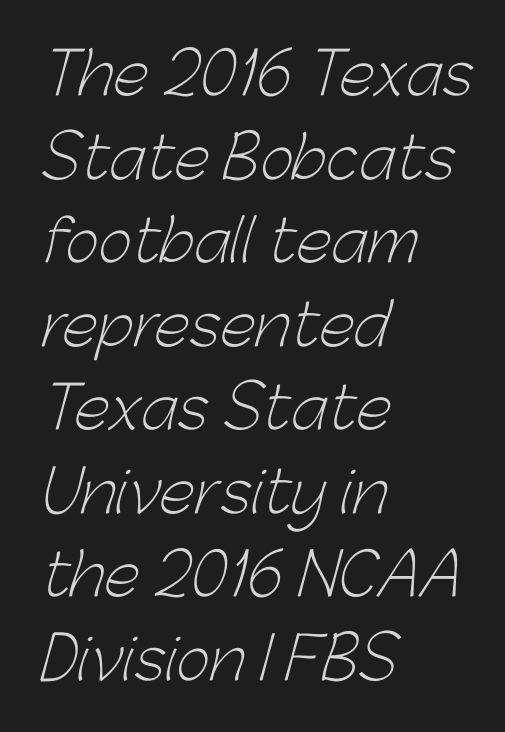
Tracking here is standard; glyphs follow each other at the usual distance. Look at the bottom of the vertical strokes: they stop flat, with no serifs. The specimen omits any rule beneath the text block's lines. A typesetter would call this proportional, since set widths differ per character. This block has exactly the height ordinary leading produces. Where is the straight margin? On the left.
